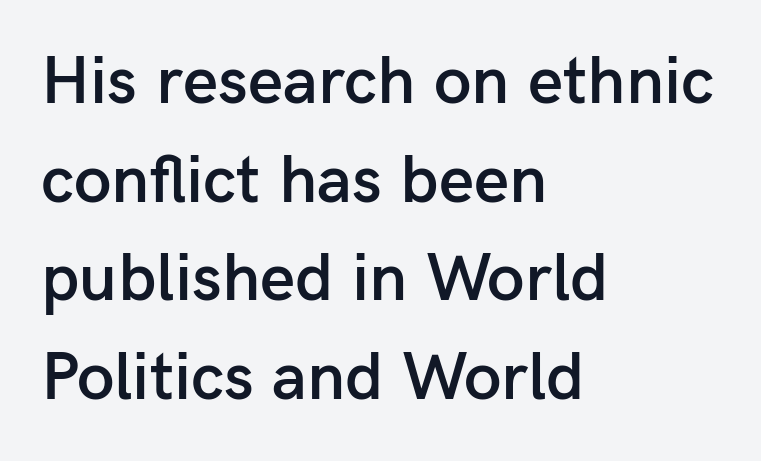
The image shows 68 px semibold sans-serif type, upright; set left-aligned, normal line spacing (1.45x), normal letter spacing, not underlined; low stroke contrast and a medium x-height.
